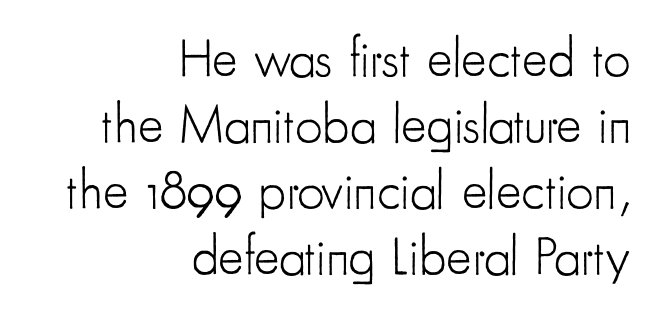
Q: Is the text bold? A: No.
Q: Is the text italic (slanted)? A: No, it is upright.
Q: Is the typeface a serif or a sans-serif typeface? A: Sans-serif.
Q: Is the text underlined? A: No.
Q: How is the paragraph aligned? A: Right-aligned.
Q: Is the spacing between letters normal or unusually wide? A: Normal.
Q: Width (condensed, normal, or wide)? A: Condensed.
Q: Stroke contrast? A: Low.
Q: x-height? A: Small.
Q: Monospaced? A: No.
